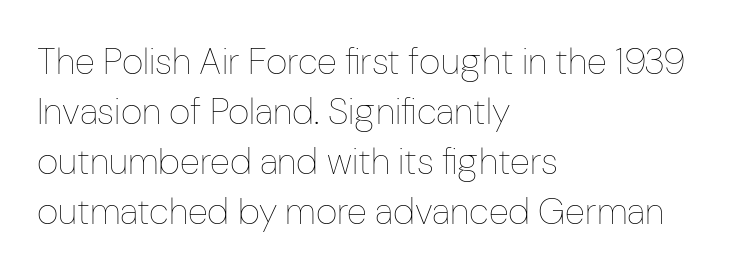
{"italic": "no", "bold": "no", "weight": "thin", "width": "condensed", "stroke_contrast": "low", "x_height": "medium", "monospaced": "no", "underline": "no", "align": "left", "line_spacing": "normal", "line_spacing_ratio": 1.35, "letter_spacing": "normal", "letter_spacing_em": 0.0, "glyph_px": 37}
